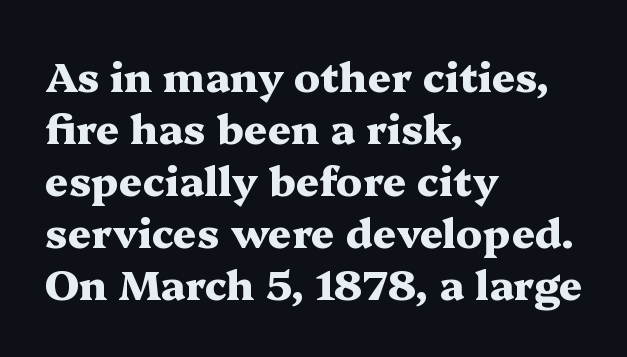
Typographically, this falls in the serif category. Descenders are the only things crossing below the line. Default kerning and tracking; the words read as compact shapes. You can tell it's not italic because the verticals are truly vertical.
